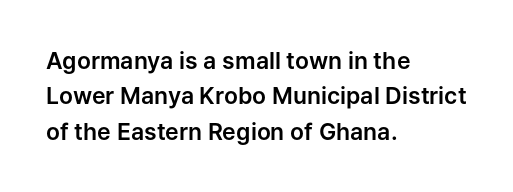
The image shows 23 px text type, upright; set left-aligned, normal line spacing (1.54x), normal letter spacing, not underlined.
